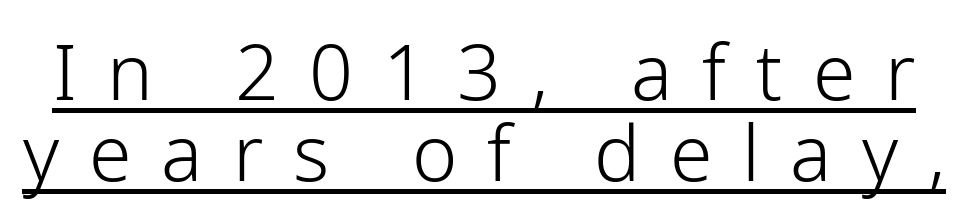
{"serif": "no", "italic": "no", "bold": "no", "weight": "light", "width": "normal", "stroke_contrast": "low", "x_height": "medium", "monospaced": "no", "underline": "yes", "line_spacing": "tight", "line_spacing_ratio": 1.05, "letter_spacing": "wide", "letter_spacing_em": 0.39, "glyph_px": 77}
